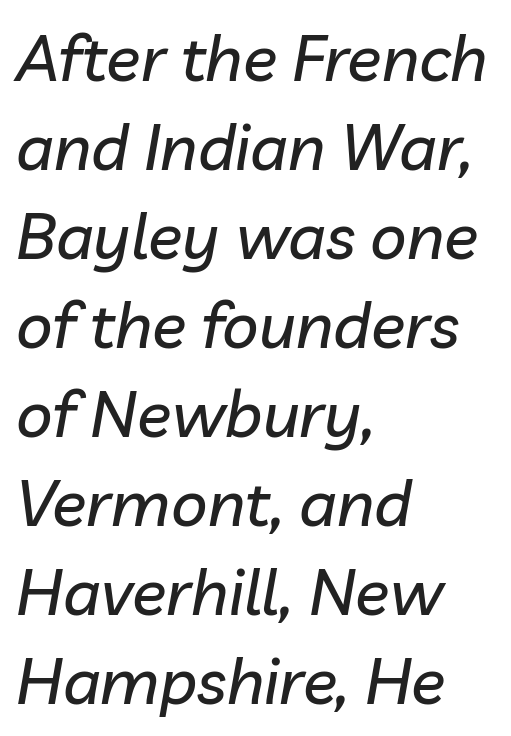
The image shows 64 px text type, italic (leaning right); set left-aligned, normal line spacing (1.39x), normal letter spacing, not underlined; low stroke contrast and a medium x-height.
